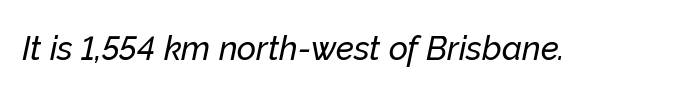
What stands out about the letter spacing? Nothing — it is the standard amount. The whole block is typeset with a tilt. Proportional: the letters do not fall into vertical columns. Lines of text with bare space underneath.
